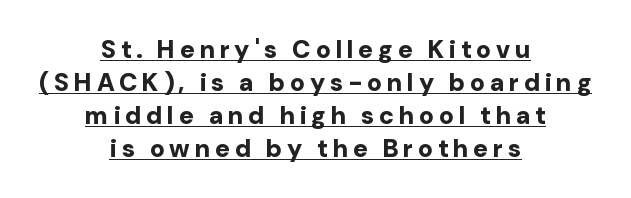
The image shows 25 px bold type, upright; set centered, normal line spacing (1.32x), underlined.
